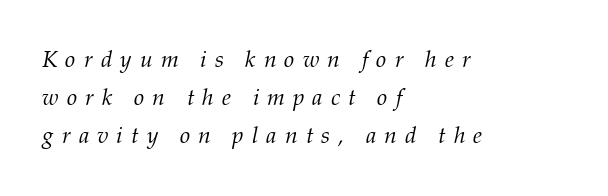
The image shows 23 px text type, italic (leaning right); set left-aligned, normal line spacing (1.66x), unusually wide letter spacing (+0.35 em), not underlined.
